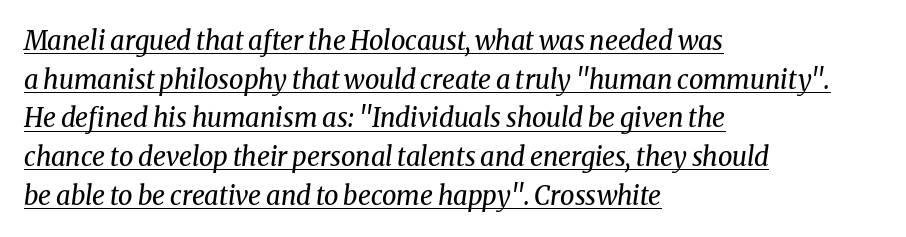
The image shows 26 px text type, italic (leaning right); set left-aligned, normal line spacing (1.49x), normal letter spacing, underlined.
